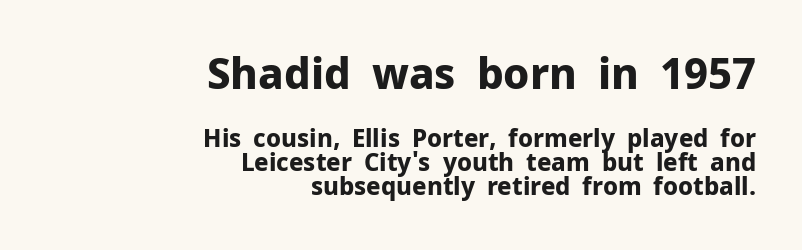
Stroke thickness is high; the sample reads as a true bold. Bigger letters appear in the top chunk; the bottom chunk is reduced. Descender tails drop into unmarked territory. Is this a sans? Yes — the strokes have no serifs. Do the characters align in a grid? No, the font is proportional. This sample uses plain, unmodified letter spacing.
